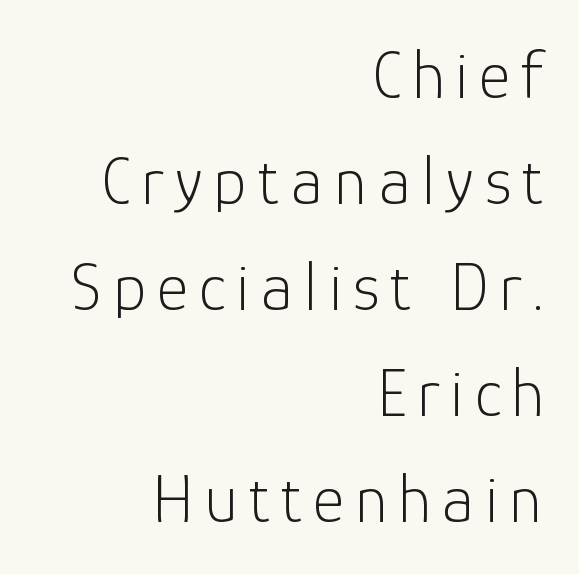
The image shows 68 px light sans-serif type, upright; set right-aligned, normal line spacing (1.56x), not underlined; low stroke contrast and a medium x-height.
